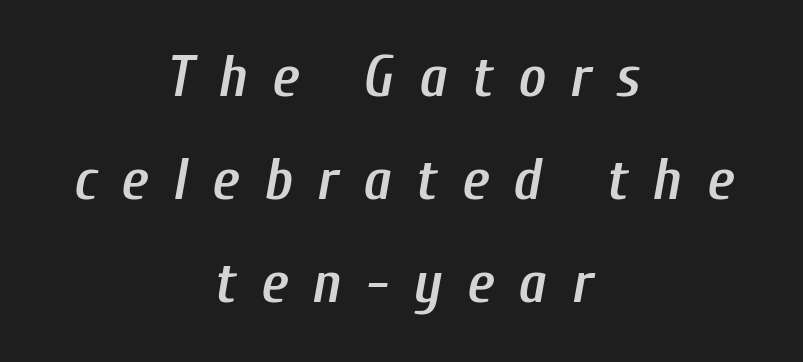
{"italic": "yes", "lean": "right", "slant_degrees": 10, "bold": "semi", "weight": "semibold", "width": "condensed", "stroke_contrast": "low", "x_height": "medium", "monospaced": "no", "underline": "no", "align": "center", "line_spacing_ratio": 1.75, "letter_spacing": "wide", "letter_spacing_em": 0.42, "glyph_px": 59}
